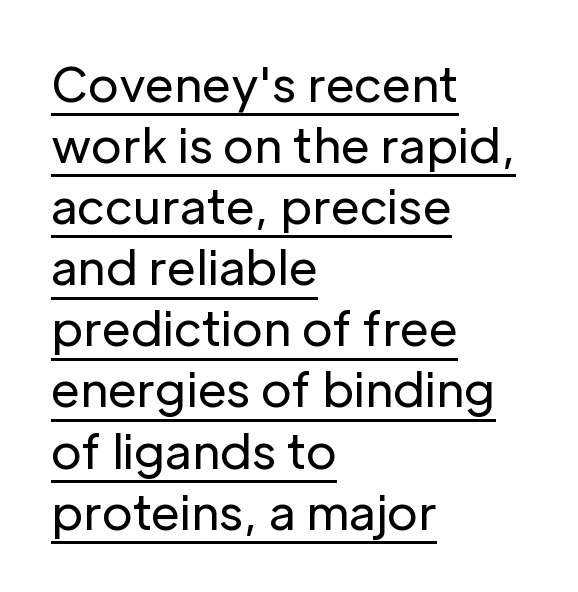
A rule runs beneath these lines of type. Quick note: not italic, upright. Spacing verdict: proportional, widths tailored to each character. The passage shown is typeset with a sans-serif family.
